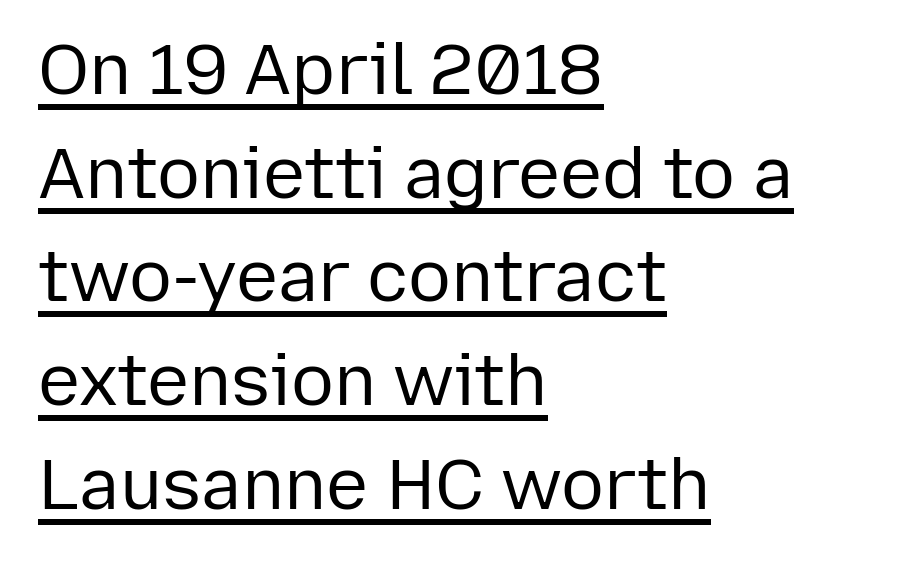
{"serif": "no", "italic": "no", "bold": "no", "weight": "regular", "width": "normal", "stroke_contrast": "low", "x_height": "medium", "monospaced": "no", "underline": "yes", "align": "left", "line_spacing": "normal", "line_spacing_ratio": 1.46, "letter_spacing": "normal", "letter_spacing_em": 0.0, "glyph_px": 71}
